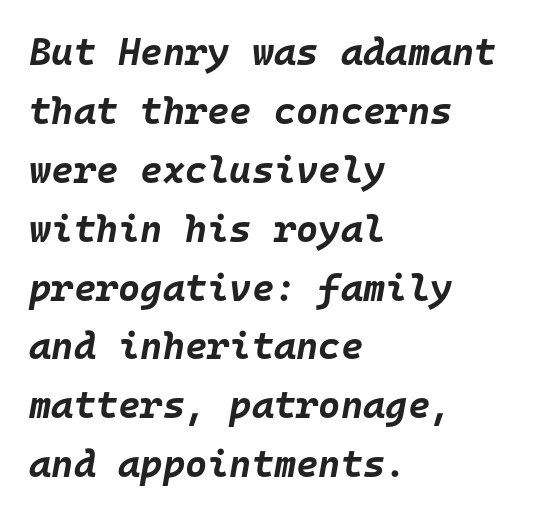
{"italic": "yes", "lean": "right", "slant_degrees": 10, "bold": "yes", "weight": "bold", "width": "normal", "stroke_contrast": "low", "x_height": "large", "monospaced": "yes", "underline": "no", "align": "left", "line_spacing": "normal", "line_spacing_ratio": 1.55, "letter_spacing": "normal", "letter_spacing_em": 0.0, "glyph_px": 38}
